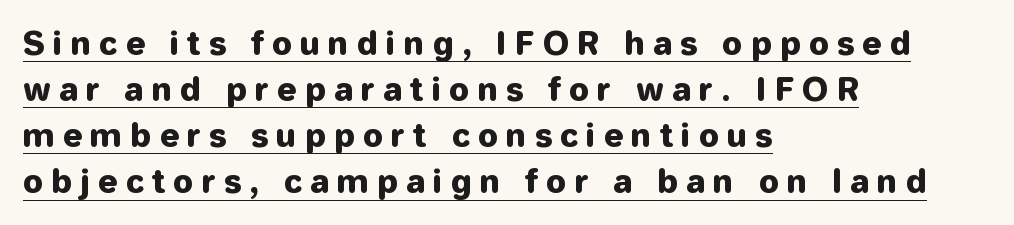
Q: Is the text italic (slanted)? A: No, it is upright.
Q: Is the typeface a serif or a sans-serif typeface? A: Sans-serif.
Q: Is the text underlined? A: Yes.
Q: How is the paragraph aligned? A: Left-aligned.
Q: Is the spacing between letters normal or unusually wide? A: Unusually wide.
Q: Is the spacing between lines tight, normal or loose? A: Normal.
Q: Width (condensed, normal, or wide)? A: Normal.
Q: Stroke contrast? A: Low.
Q: x-height? A: Medium.
Q: Monospaced? A: No.
